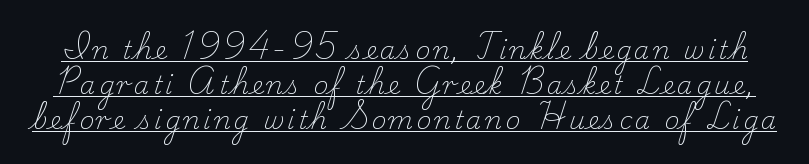
Q: Is the text bold? A: No.
Q: Is the text italic (slanted)? A: Yes.
Q: Is the text underlined? A: Yes.
Q: Is the spacing between lines tight, normal or loose? A: Normal.
